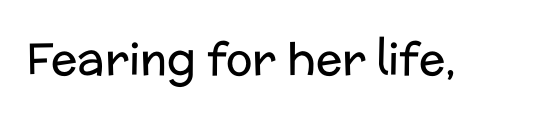
The image shows 44 px regular-weight sans-serif type, upright; set normal letter spacing, not underlined; low stroke contrast and a medium x-height.
